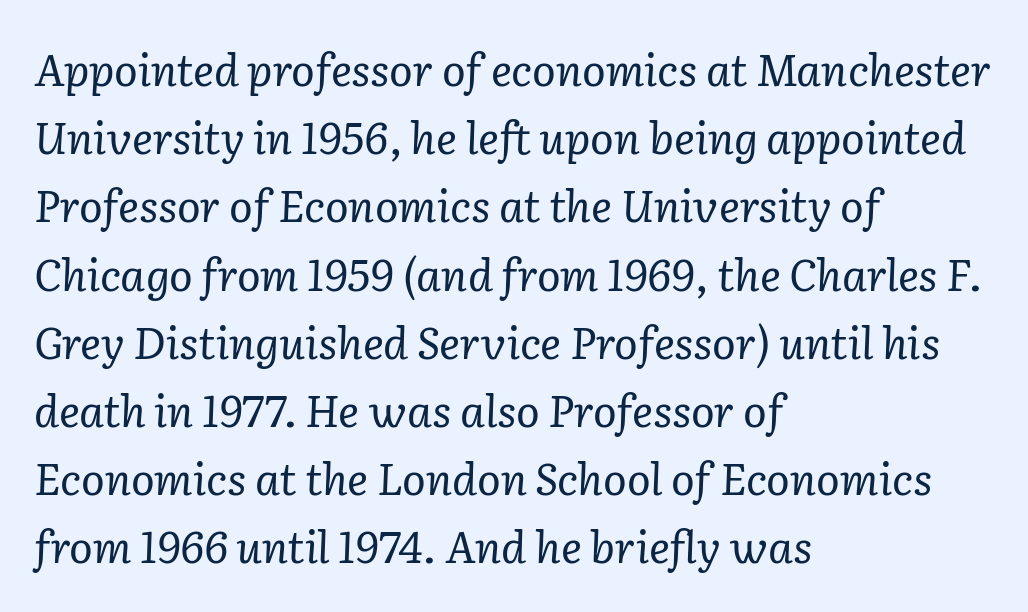
The image shows 44 px regular-weight serif type, italic (leaning right); set left-aligned, normal line spacing (1.55x), normal letter spacing, not underlined; low stroke contrast and a medium x-height.
